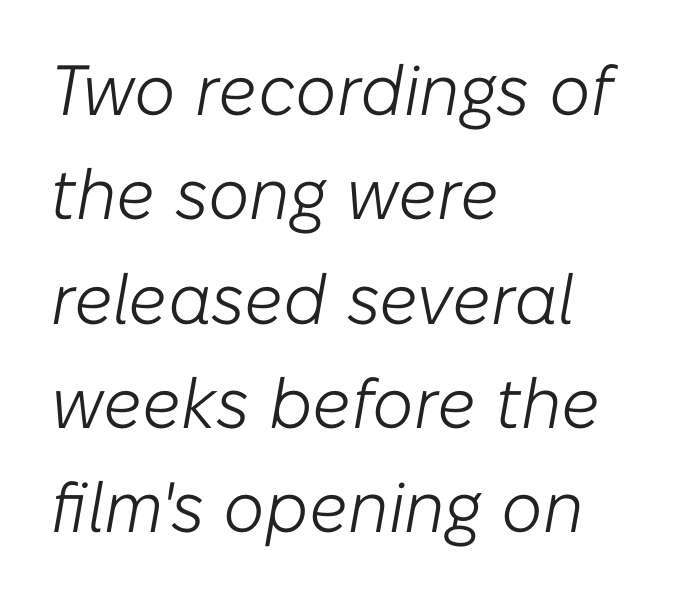
Q: Is the text bold? A: No.
Q: Is the text italic (slanted)? A: Yes, it leans right by about 10 degrees.
Q: Is the text underlined? A: No.
Q: How is the paragraph aligned? A: Left-aligned.
Q: Is the spacing between letters normal or unusually wide? A: Normal.
Q: Is the spacing between lines tight, normal or loose? A: Normal.
Q: Width (condensed, normal, or wide)? A: Normal.
Q: Stroke contrast? A: Low.
Q: x-height? A: Medium.
Q: Monospaced? A: No.
